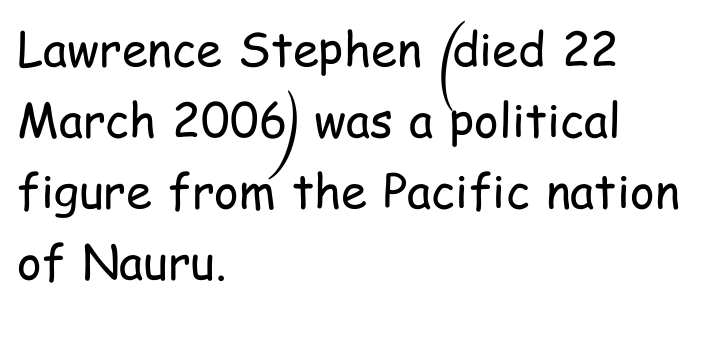
{"serif": "no", "italic": "no", "bold": "no", "weight": "regular", "width": "condensed", "stroke_contrast": "low", "x_height": "medium", "monospaced": "no", "underline": "no", "align": "left", "line_spacing": "normal", "line_spacing_ratio": 1.51, "letter_spacing": "normal", "letter_spacing_em": 0.0, "glyph_px": 47}
